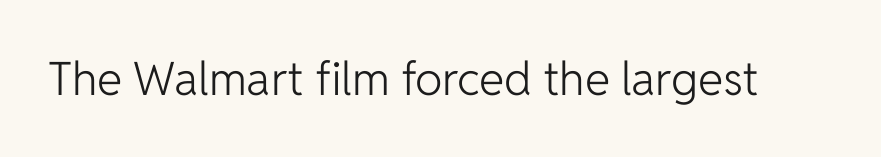
The letters advance in unequal steps, a hallmark of proportional type. Weight: regular or lighter. To sum up the face: it is a sans, with no serifs. Honestly, the letter spacing is just normal — you wouldn't notice it.
